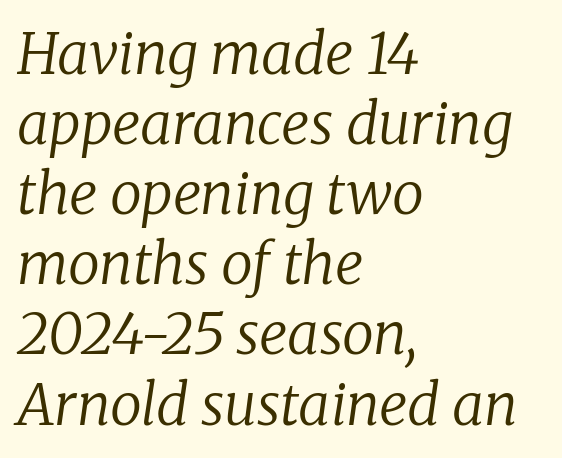
{"serif": "yes", "italic": "yes", "lean": "right", "slant_degrees": 8, "bold": "no", "weight": "regular", "width": "normal", "stroke_contrast": "low", "x_height": "medium", "monospaced": "no", "underline": "no", "align": "left", "line_spacing_ratio": 1.23, "letter_spacing": "normal", "letter_spacing_em": 0.0, "glyph_px": 57}
